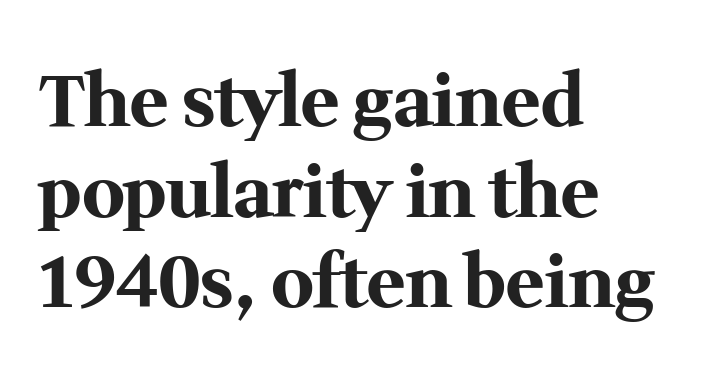
The image shows 72 px bold serif type, upright; set left-aligned, normal line spacing (1.26x), normal letter spacing, not underlined; medium stroke contrast and a medium x-height.
